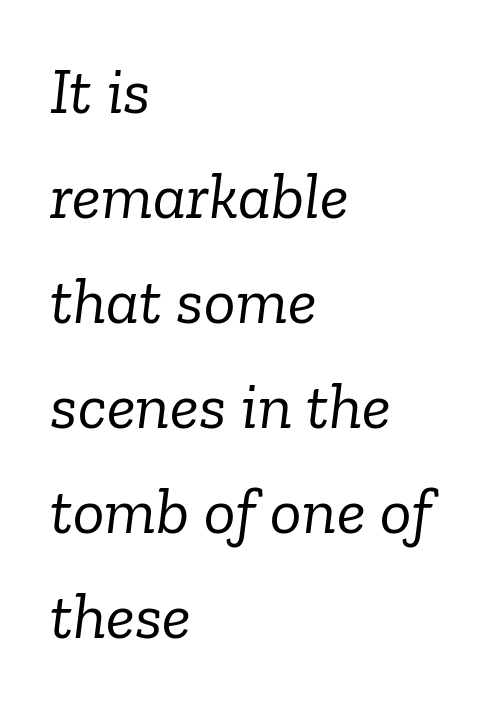
Think standard paragraph weight, or any step lighter than that. These lines sit exactly where default settings would place them. Typeset ragged right — the left edge is the straight one. These lines are rendered in a variable-pitch font. The passage shown has conventional tracking throughout. Is this a sans? No — the strokes have serifs.
